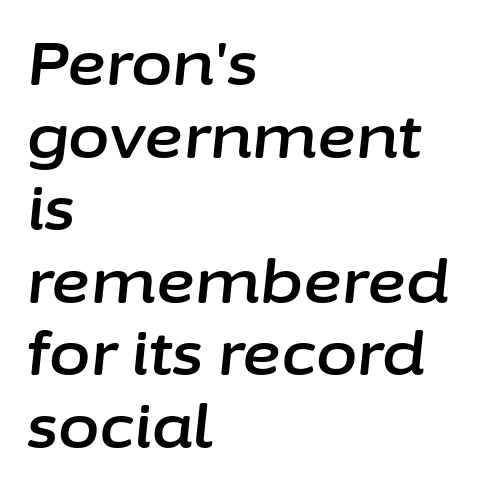
Caption: multi-line text, flush left, ragged right. Slanted lettering throughout. There is no visible air inserted between adjacent glyphs. You could not count columns in this text — the font is proportionally spaced.
